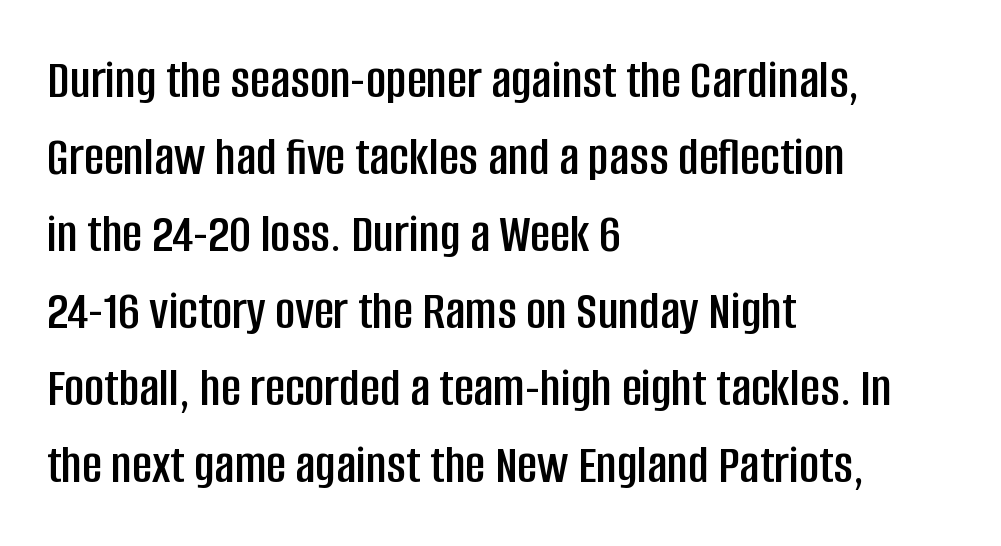
The text block is weighted toward the left margin, trailing off unevenly rightward. Anything drawn beneath the words? Only blank space. What stands out about the letter spacing? Nothing — it is the standard amount. Note the varied advance widths — an 'i' is clearly narrower than an 'm'. The passage shown stacks its lines at a standard gap. Examine the stroke ends and you'll find no serifs.
